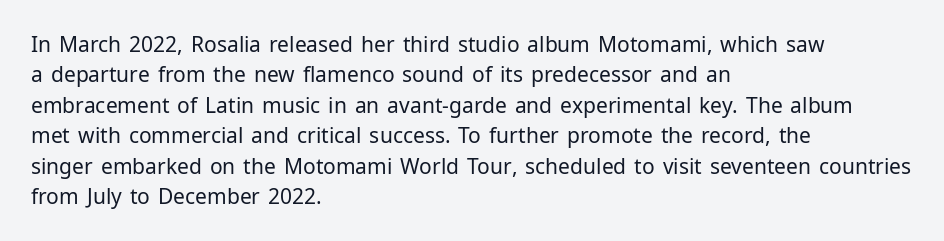
Q: Is the text bold? A: No.
Q: Is the text italic (slanted)? A: No, it is upright.
Q: Is the text underlined? A: No.
Q: How is the paragraph aligned? A: Left-aligned.
Q: Is the spacing between letters normal or unusually wide? A: Normal.
Q: Is the spacing between lines tight, normal or loose? A: Normal.
